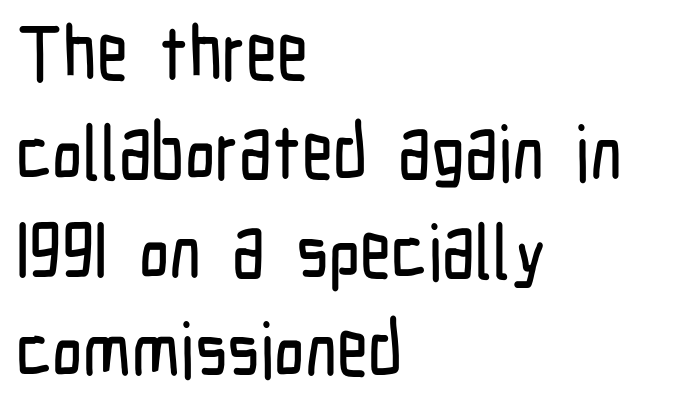
Horizontally, the lines are justified to the leading edge only. The rendering shows plain stroke endings on the letterforms — a sans-serif design. The font's upright variant was chosen for this text. Note the varied advance widths — an 'i' is clearly narrower than an 'm'. Short note: letters normally spaced.
